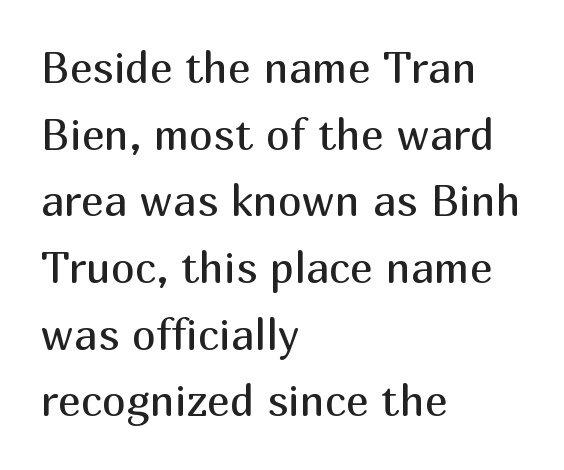
Q: Is the text bold? A: No.
Q: Is the text italic (slanted)? A: No, it is upright.
Q: Is the typeface a serif or a sans-serif typeface? A: Sans-serif.
Q: Is the text underlined? A: No.
Q: How is the paragraph aligned? A: Left-aligned.
Q: Is the spacing between letters normal or unusually wide? A: Normal.
Q: Is the spacing between lines tight, normal or loose? A: Normal.
Q: Width (condensed, normal, or wide)? A: Normal.
Q: Stroke contrast? A: Medium.
Q: x-height? A: Medium.
Q: Monospaced? A: No.
